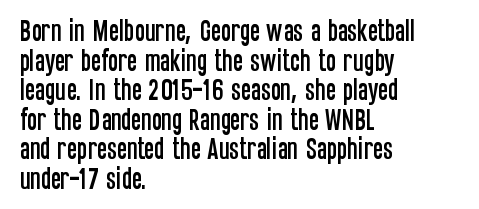
The rag falls on the right side of this text block. This sample uses an upright cut, with every glyph sitting square on the baseline. This sample uses plain, unmodified letter spacing. The strip under each line holds only bare page.
